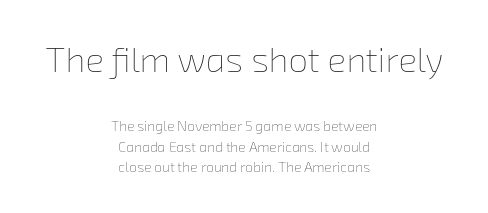
Spacing verdict: proportional, widths tailored to each character. Honestly, the letter spacing is just normal — you wouldn't notice it. The text block is weighted toward neither margin, spreading evenly from the middle. Type size steps down from the first block to the second.
